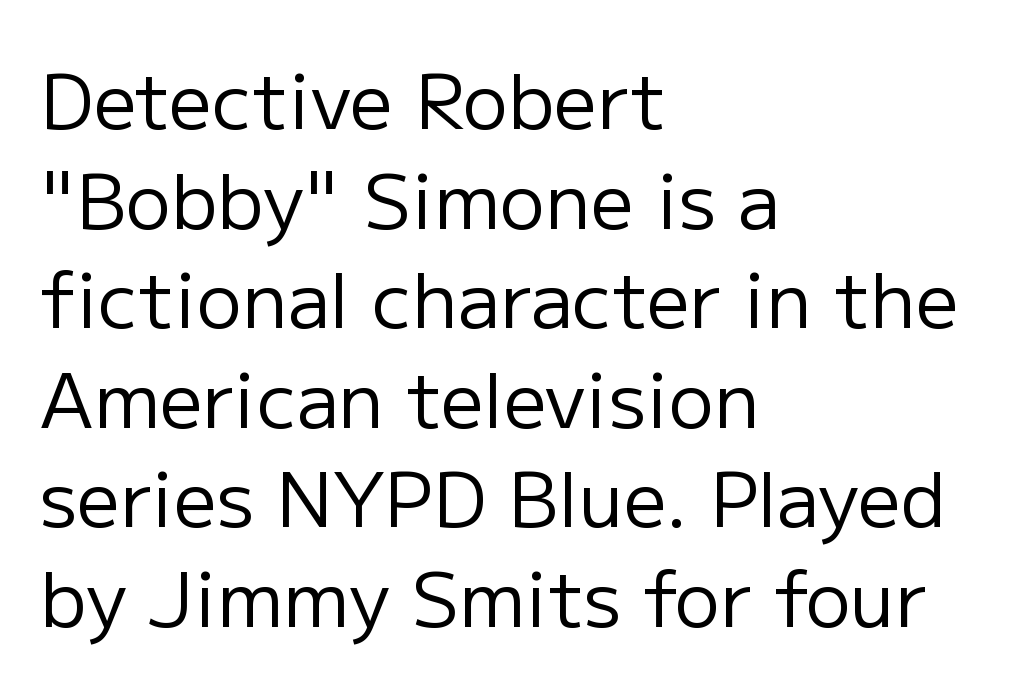
{"serif": "no", "italic": "no", "bold": "no", "weight": "regular", "width": "normal", "stroke_contrast": "low", "x_height": "medium", "monospaced": "no", "underline": "no", "align": "left", "line_spacing": "normal", "line_spacing_ratio": 1.31, "letter_spacing": "normal", "letter_spacing_em": 0.0, "glyph_px": 76}
